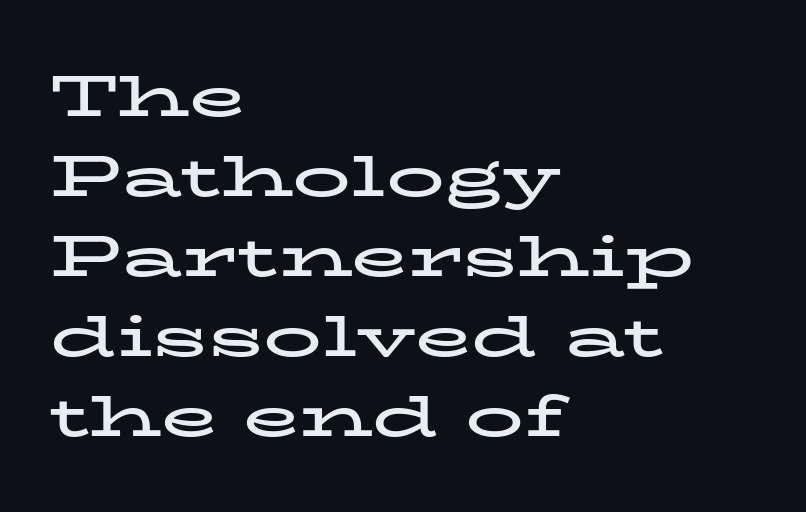
Tall strokes in this sample are plumb rather than angled. These lines are composed in type with serifs. Look at the stroke-to-counter ratio: heavy, a bold. Is there much room between lines? A standard amount, neither cramped nor airy.
